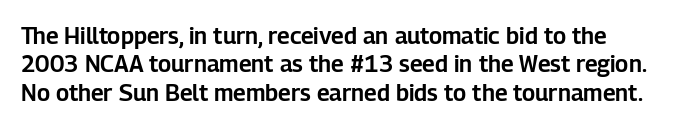
The image shows 23 px text type, upright; set line spacing 1.23x, normal letter spacing, not underlined.
